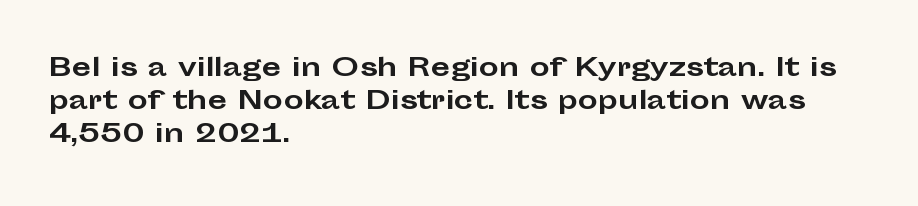
{"italic": "no", "bold": "yes", "underline": "no", "align": "left", "line_spacing": "normal", "line_spacing_ratio": 1.32, "letter_spacing": "normal", "letter_spacing_em": 0.0, "glyph_px": 25}
